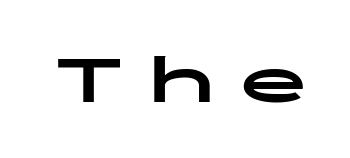
The image shows 69 px bold, wide sans-serif type, upright, monospaced; set unusually wide letter spacing (+0.33 em), not underlined; low stroke contrast and a medium x-height.
